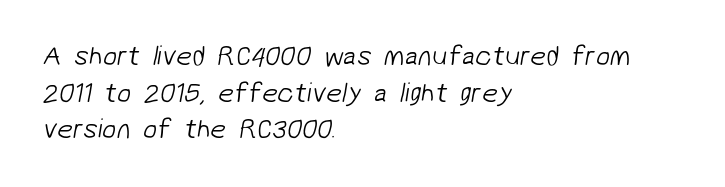
{"serif": "no", "bold": "no", "weight": "light", "width": "normal", "stroke_contrast": "low", "x_height": "medium", "monospaced": "no", "underline": "no", "align": "left", "line_spacing": "normal", "line_spacing_ratio": 1.31, "letter_spacing": "normal", "letter_spacing_em": 0.0, "glyph_px": 28}
